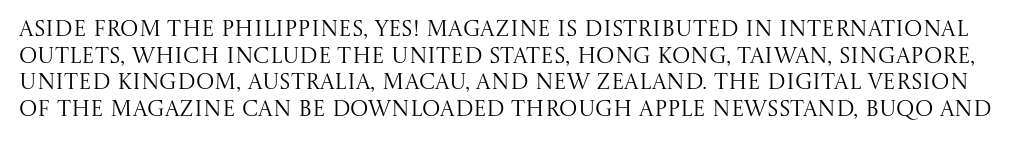
The image shows 22 px text type, upright; set line spacing 1.21x, normal letter spacing, not underlined.
